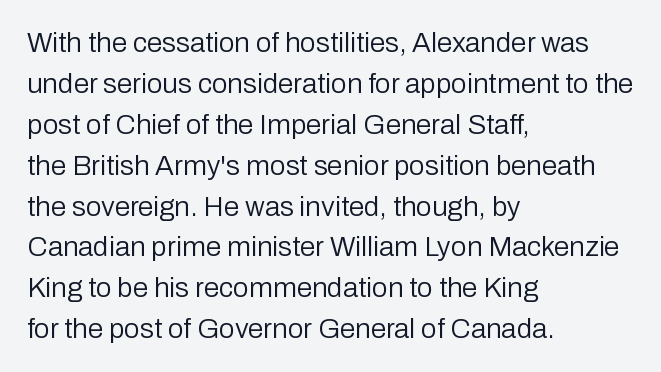
The image shows 28 px regular-weight sans-serif type, upright; set left-aligned, normal line spacing (1.46x), normal letter spacing, not underlined; low stroke contrast and a medium x-height.
